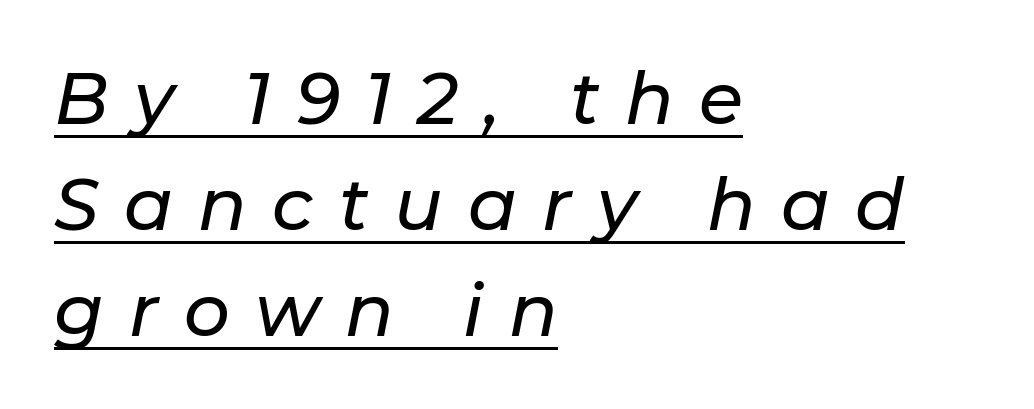
The image shows 72 px text type, italic (leaning right); set left-aligned, normal line spacing (1.47x), unusually wide letter spacing (+0.35 em), underlined; low stroke contrast and a medium x-height.
